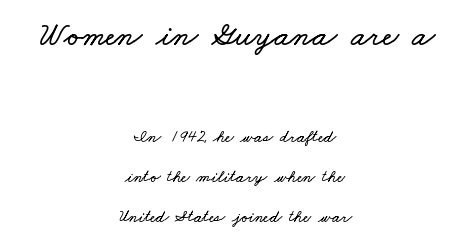
{"width": "wide", "stroke_contrast": "low", "x_height": "small", "monospaced": "no", "underline": "no", "align": "center", "line_spacing": "loose", "line_spacing_ratio": 2.37, "letter_spacing": "normal", "letter_spacing_em": 0.0, "larger_block": "first", "size_ratio": 2.0, "glyph_px": 34}
